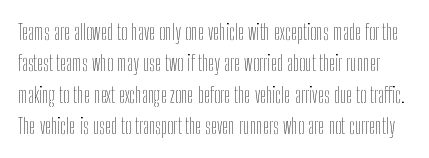
Q: Is the text bold? A: No.
Q: Is the text italic (slanted)? A: No, it is upright.
Q: Is the text underlined? A: No.
Q: Is the spacing between letters normal or unusually wide? A: Normal.
Q: Is the spacing between lines tight, normal or loose? A: Normal.
